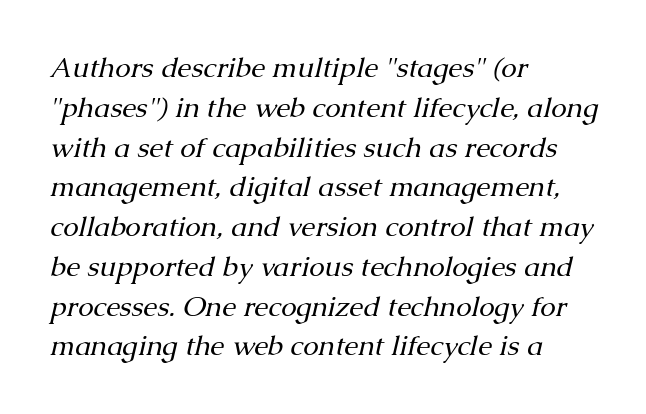
The image shows 28 px regular-weight serif type, italic (leaning right); set left-aligned, normal line spacing (1.42x), normal letter spacing, not underlined; medium stroke contrast and a medium x-height.
